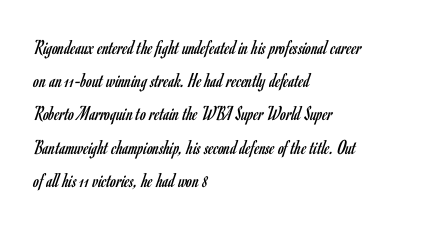
{"bold": "no", "underline": "no", "align": "left", "line_spacing": "normal", "line_spacing_ratio": 1.58, "letter_spacing": "normal", "letter_spacing_em": 0.0, "glyph_px": 21}
